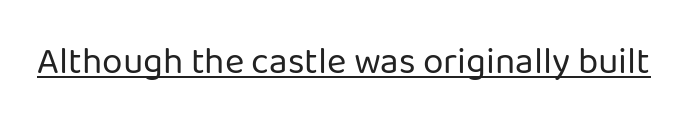
{"serif": "no", "italic": "no", "bold": "no", "weight": "regular", "width": "normal", "stroke_contrast": "low", "x_height": "medium", "monospaced": "no", "underline": "yes", "letter_spacing": "normal", "letter_spacing_em": 0.0, "glyph_px": 37}
